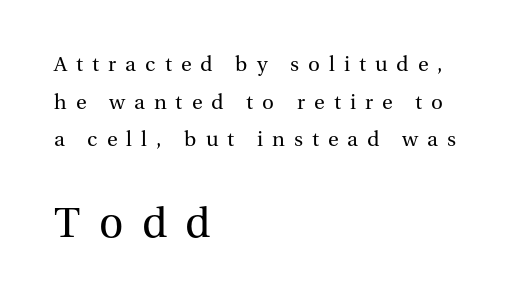
Q: Is the text bold? A: No.
Q: Is the text italic (slanted)? A: No, it is upright.
Q: Is the typeface a serif or a sans-serif typeface? A: Serif.
Q: Is the text underlined? A: No.
Q: How is the paragraph aligned? A: Left-aligned.
Q: Is the spacing between letters normal or unusually wide? A: Unusually wide.
Q: Which block of text is set in a larger size, the first (top) or the second (bottom)? A: The second (bottom) one.
Q: Width (condensed, normal, or wide)? A: Normal.
Q: Stroke contrast? A: Medium.
Q: x-height? A: Medium.
Q: Monospaced? A: No.
